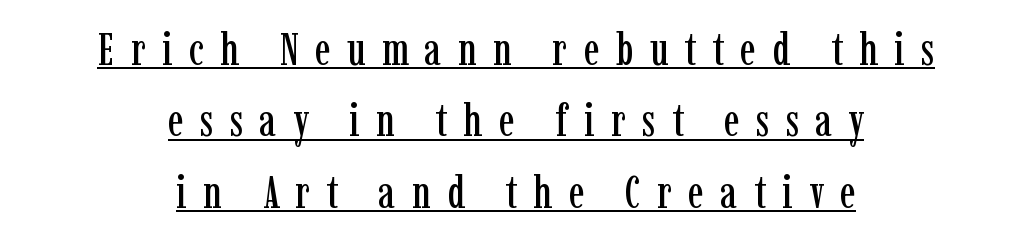
The image shows 46 px condensed serif type, upright; set centered, normal line spacing (1.55x), unusually wide letter spacing (+0.36 em), underlined; low stroke contrast and a medium x-height.
